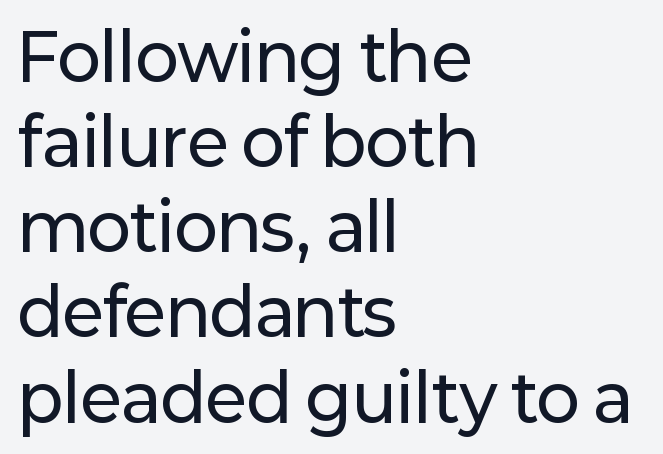
Q: Is the text italic (slanted)? A: No, it is upright.
Q: Is the typeface a serif or a sans-serif typeface? A: Sans-serif.
Q: Is the text underlined? A: No.
Q: How is the paragraph aligned? A: Left-aligned.
Q: Is the spacing between letters normal or unusually wide? A: Normal.
Q: Is the spacing between lines tight, normal or loose? A: Normal.
Q: Width (condensed, normal, or wide)? A: Normal.
Q: Stroke contrast? A: Low.
Q: x-height? A: Medium.
Q: Monospaced? A: No.
